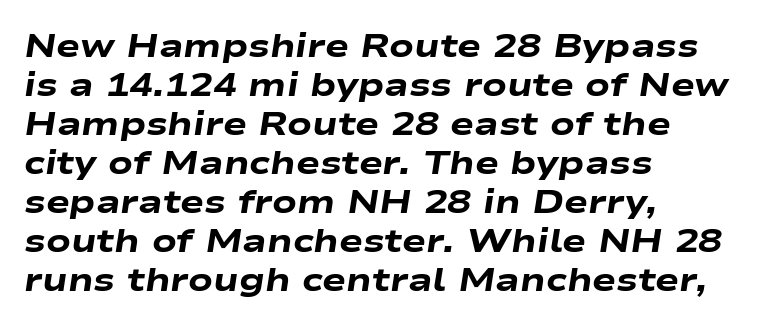
The image shows 32 px heavy, wide type, italic (leaning right); set left-aligned, line spacing 1.22x, normal letter spacing, not underlined; low stroke contrast and a medium x-height.
